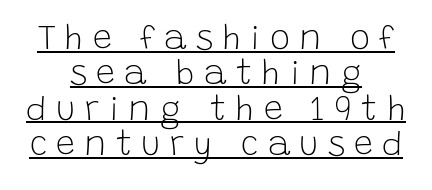
A typesetter would call this proportional, since set widths differ per character. Weight: regular or lighter. Substantial extra tracking has been applied to these lines. Does the lettering tilt? It doesn't — this is upright. Typeset on center — no edge is straight.
